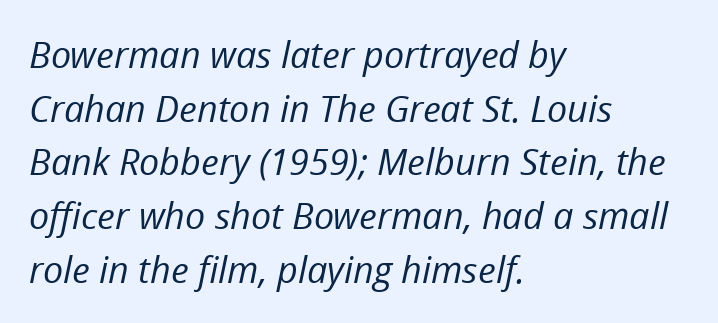
Q: Is the text bold? A: No.
Q: Is the text italic (slanted)? A: Yes, it leans right by about 12 degrees.
Q: Is the text underlined? A: No.
Q: How is the paragraph aligned? A: Left-aligned.
Q: Is the spacing between letters normal or unusually wide? A: Normal.
Q: Is the spacing between lines tight, normal or loose? A: Normal.
Q: Width (condensed, normal, or wide)? A: Normal.
Q: Stroke contrast? A: Low.
Q: x-height? A: Medium.
Q: Monospaced? A: No.
